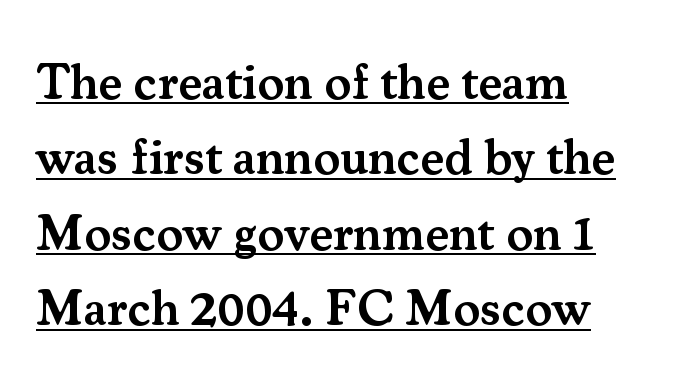
The image shows 50 px semibold serif type, upright; set left-aligned, normal line spacing (1.51x), normal letter spacing, underlined; medium stroke contrast and a small x-height.
